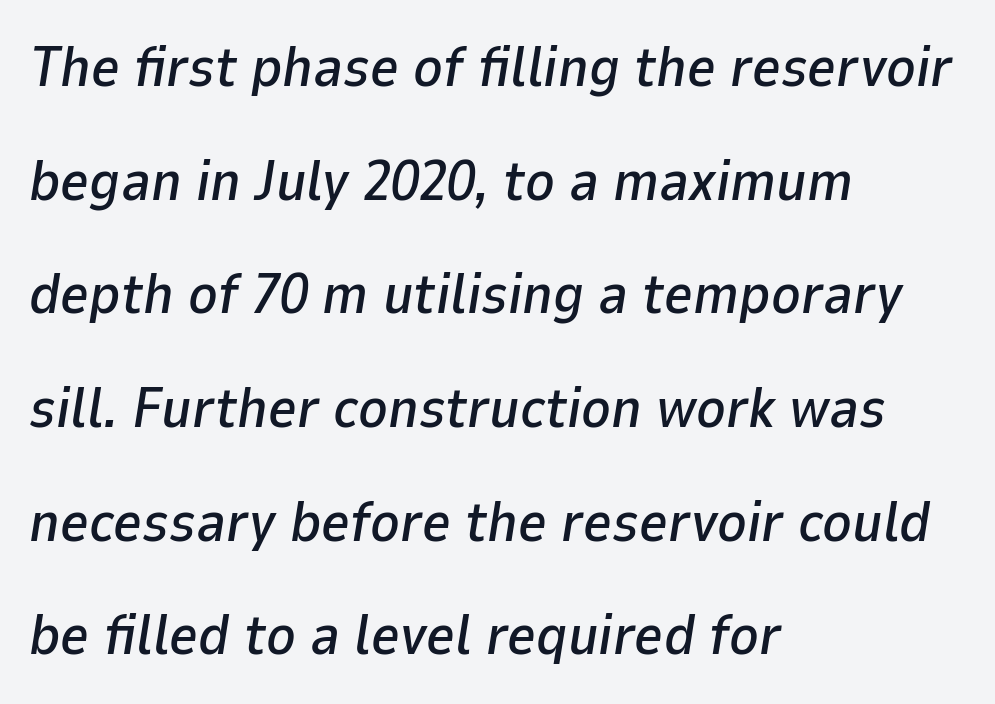
The passage shown is typed in a proportional face where columns would drift. The gaps between neighbouring characters are ordinary and unremarkable. Looking at the ascenders, they clearly lean. Has an underline been added? It has not. This sample is left-justified, so line endings fall wherever the words run out. How would I describe the line gaps? Wide and relaxed.
